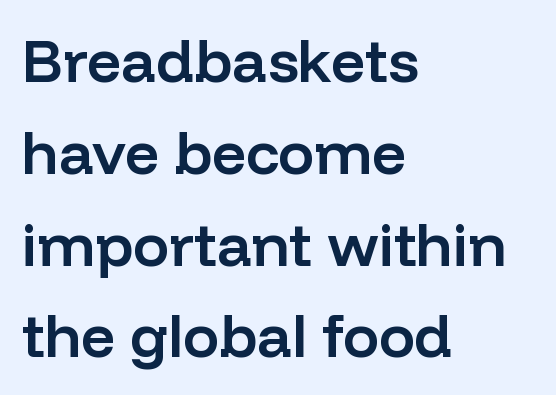
{"serif": "no", "italic": "no", "bold": "semi", "weight": "semibold", "width": "normal", "stroke_contrast": "low", "x_height": "medium", "monospaced": "no", "underline": "no", "align": "left", "line_spacing": "normal", "line_spacing_ratio": 1.53, "letter_spacing": "normal", "letter_spacing_em": 0.0, "glyph_px": 60}
